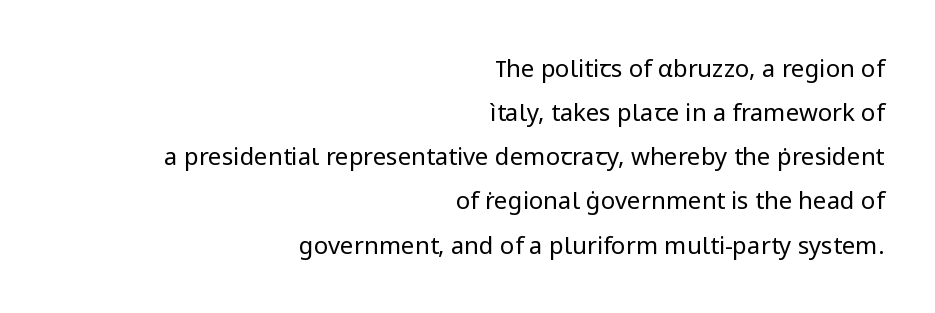
Q: Is the text bold? A: No.
Q: Is the text italic (slanted)? A: No, it is upright.
Q: Is the text underlined? A: No.
Q: How is the paragraph aligned? A: Right-aligned.
Q: Is the spacing between letters normal or unusually wide? A: Normal.
